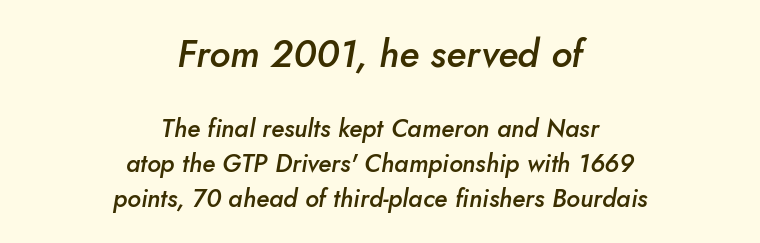
Visually the block forms a symmetrical silhouette, jagged on both flanks. Each letter keeps its own natural width here, so spacing adapts to shape. Which chunk is bigger? The first one — the top block dwarfs the bottom. Would a proofreader flag this as italicized? Yes. Compared with typical paragraphs, the rows here are spaced about the same.
